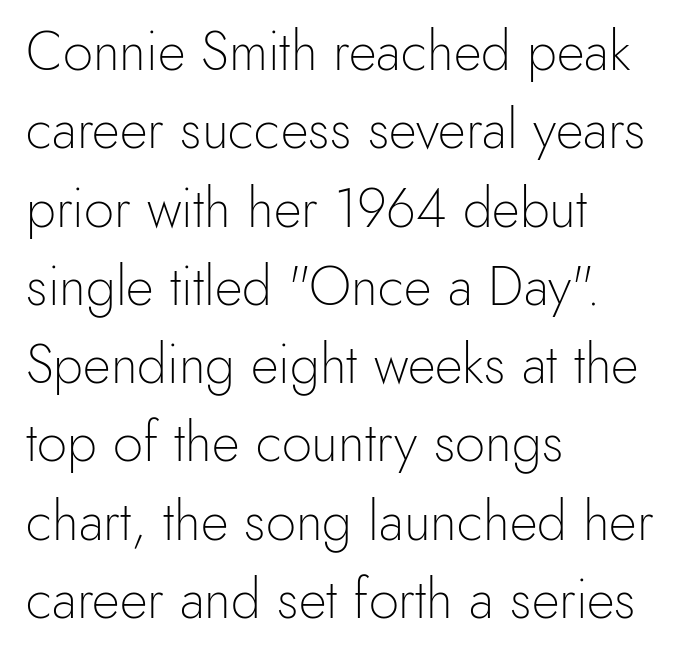
The image shows 54 px light sans-serif type, upright; set left-aligned, normal line spacing (1.45x), normal letter spacing, not underlined; a small x-height.
